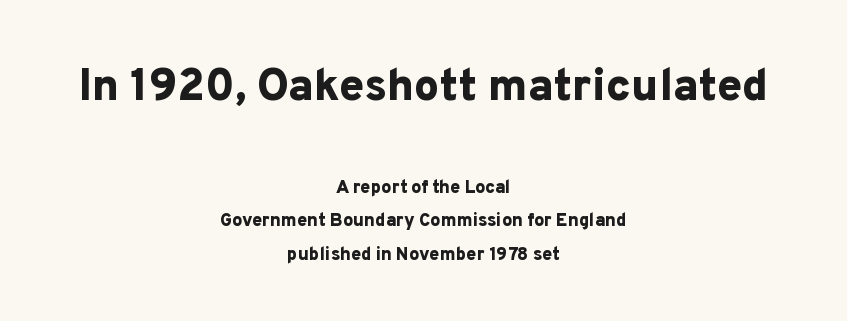
The image shows 45 px bold sans-serif type, upright; set centered, line spacing 1.86x, normal letter spacing, not underlined; the first (top) block is 2.5x larger; low stroke contrast and a medium x-height.
